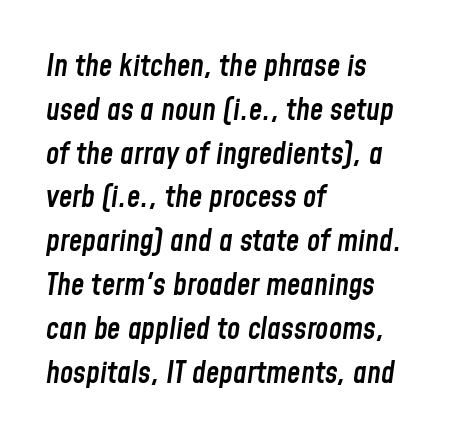
{"italic": "yes", "lean": "right", "slant_degrees": 8, "bold": "semi", "weight": "semibold", "width": "condensed", "stroke_contrast": "low", "x_height": "medium", "monospaced": "no", "underline": "no", "align": "left", "line_spacing": "normal", "line_spacing_ratio": 1.46, "letter_spacing": "normal", "letter_spacing_em": 0.0, "glyph_px": 30}
